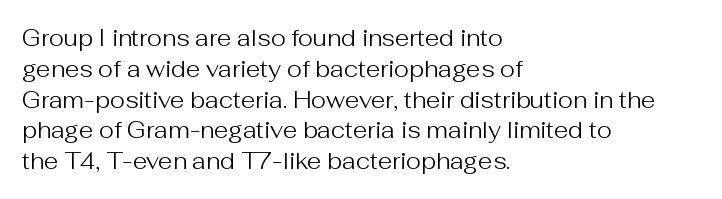
Descenders are the only things crossing below the line. The font sits on the lighter half of the weight spectrum, regular included. Does the copy run flush right? No — it runs flush left. Vertically, the passage feels balanced, rows spaced as you'd expect.
